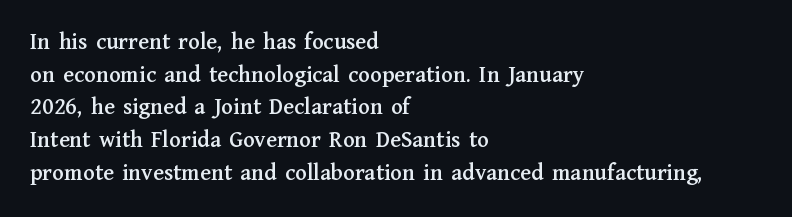
The image shows 24 px text type, upright; set left-aligned, normal line spacing (1.36x), normal letter spacing, not underlined.
